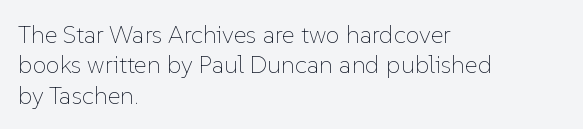
Nope, not italic — everything's standing straight. Only glyphs here, with clear space below each row. Leftover space on each line is placed entirely after the last word. The gaps between neighbouring characters are ordinary and unremarkable. A light-to-regular cut is what we see here.
